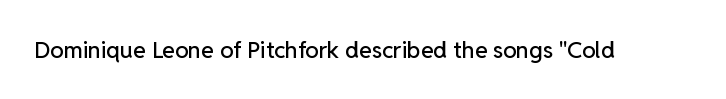
Each word holds together tightly as a unit, with standard inter-letter gaps. Posture: upright roman. The specimen omits any rule beneath the text block's lines.
